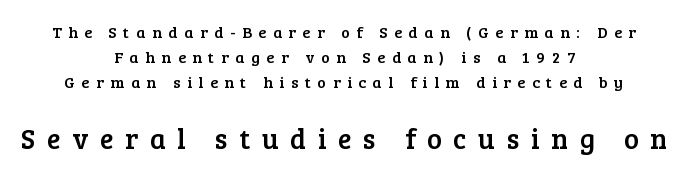
{"serif": "yes", "italic": "no", "width": "normal", "stroke_contrast": "low", "x_height": "medium", "monospaced": "no", "underline": "no", "align": "center", "line_spacing": "normal", "line_spacing_ratio": 1.57, "letter_spacing": "wide", "letter_spacing_em": 0.42, "larger_block": "second", "size_ratio": 1.75, "glyph_px": 28}
